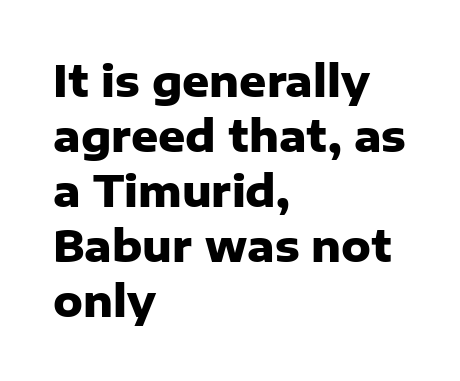
Tracking value appears to be zero — textbook default spacing. Summary of vertical rhythm: regular, with standard interline spacing. The paragraph has a hard left edge and a soft right edge. Heft: maximum for text — a bold. The rendering uses natural spacing where letterforms have individual widths.
